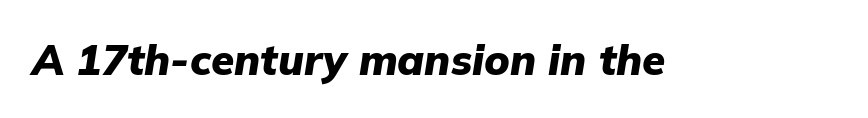
Character widths vary here, with narrow letters taking less room than wide ones. The words here are not underlined. Glyph-to-glyph distance matches everyday printed text. A dark, heavy texture on the line: the type is bold. The rendering applies a slant to the glyphs.
